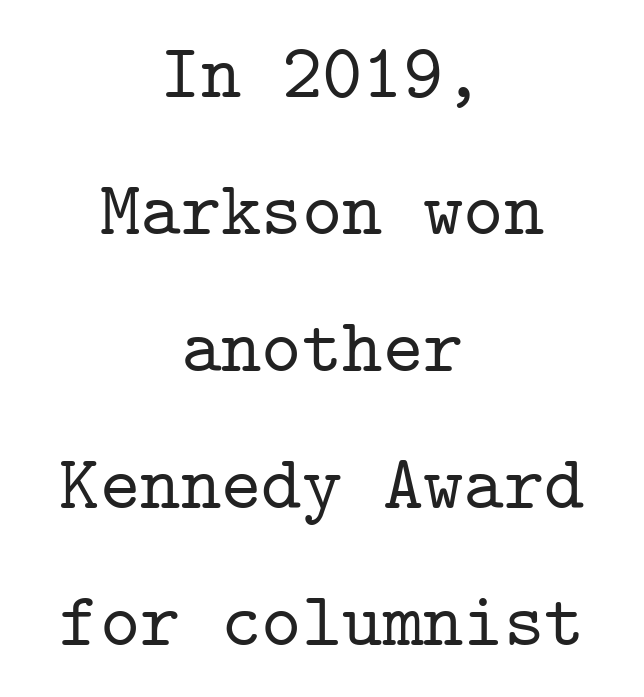
Q: Is the text italic (slanted)? A: No, it is upright.
Q: Is the typeface a serif or a sans-serif typeface? A: Serif.
Q: Is the text underlined? A: No.
Q: How is the paragraph aligned? A: Centered.
Q: Is the spacing between letters normal or unusually wide? A: Normal.
Q: Width (condensed, normal, or wide)? A: Normal.
Q: Stroke contrast? A: Low.
Q: x-height? A: Medium.
Q: Monospaced? A: Yes.
